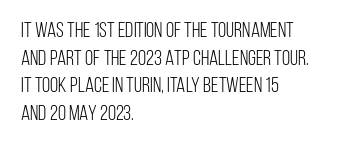
Q: Is the text bold? A: No.
Q: Is the text italic (slanted)? A: No, it is upright.
Q: Is the text underlined? A: No.
Q: How is the paragraph aligned? A: Left-aligned.
Q: Is the spacing between letters normal or unusually wide? A: Normal.
Q: Is the spacing between lines tight, normal or loose? A: Normal.
